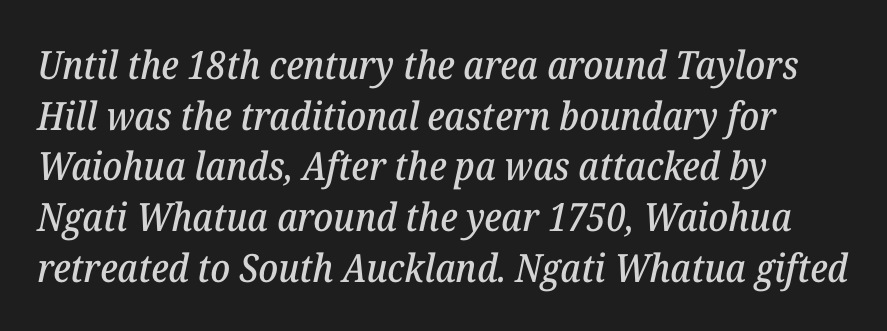
The image shows 39 px serif type, italic (leaning right); set left-aligned, normal line spacing (1.3x), normal letter spacing, not underlined; low stroke contrast and a medium x-height.
